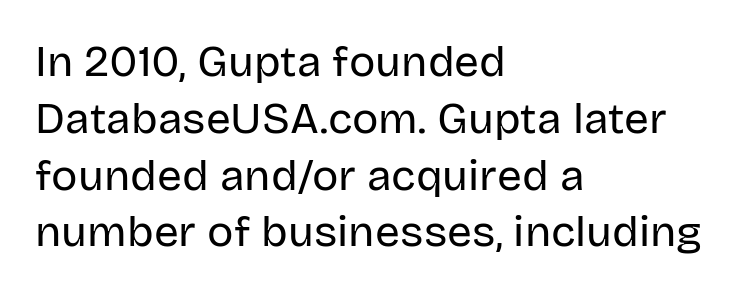
Q: Is the text bold? A: No.
Q: Is the text italic (slanted)? A: No, it is upright.
Q: Is the typeface a serif or a sans-serif typeface? A: Sans-serif.
Q: Is the text underlined? A: No.
Q: How is the paragraph aligned? A: Left-aligned.
Q: Is the spacing between letters normal or unusually wide? A: Normal.
Q: Is the spacing between lines tight, normal or loose? A: Normal.
Q: Width (condensed, normal, or wide)? A: Normal.
Q: Stroke contrast? A: Low.
Q: x-height? A: Large.
Q: Monospaced? A: No.
